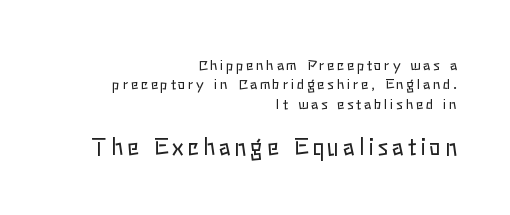
The image shows 22 px text type, upright; set right-aligned, normal line spacing (1.38x), not underlined; the second (bottom) block is 1.57x larger.
